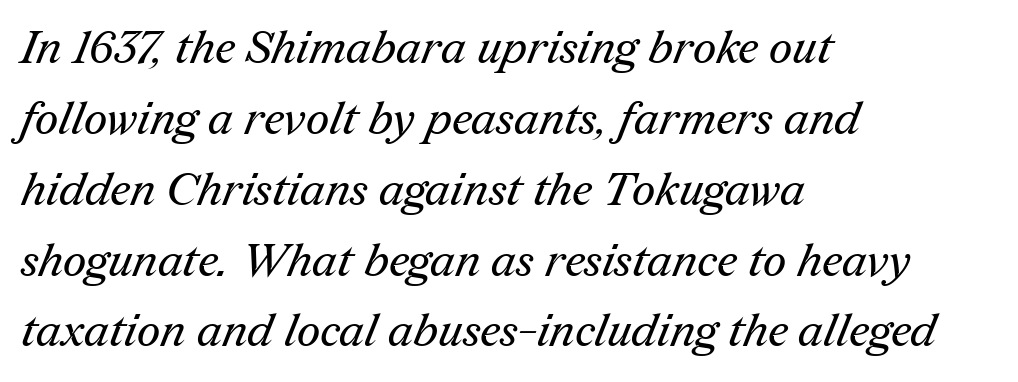
The letters look calm and open, with moderate or lighter stems. Underline: absent. Is the block centered? No — it sits flush against the left margin. A normal amount of white space separates one row of letters from the next. Each letter keeps its own natural width here, so spacing adapts to shape.
